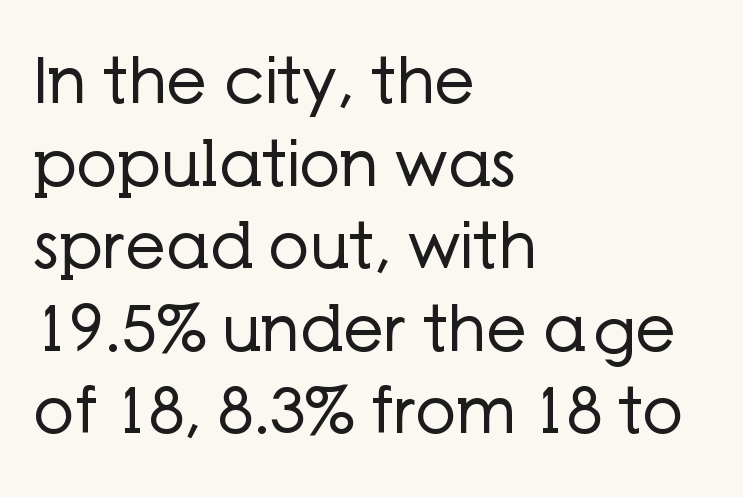
{"serif": "no", "italic": "no", "bold": "no", "weight": "regular", "width": "normal", "stroke_contrast": "low", "x_height": "medium", "monospaced": "no", "underline": "no", "align": "left", "line_spacing": "normal", "line_spacing_ratio": 1.29, "letter_spacing": "normal", "letter_spacing_em": 0.0, "glyph_px": 64}
